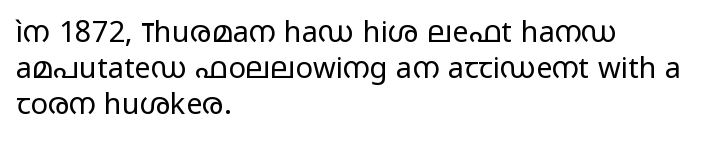
Q: Is the text bold? A: No.
Q: Is the text italic (slanted)? A: No, it is upright.
Q: Is the typeface a serif or a sans-serif typeface? A: Sans-serif.
Q: Is the text underlined? A: No.
Q: How is the paragraph aligned? A: Left-aligned.
Q: Is the spacing between letters normal or unusually wide? A: Normal.
Q: Is the spacing between lines tight, normal or loose? A: Normal.
Q: Width (condensed, normal, or wide)? A: Wide.
Q: Stroke contrast? A: Low.
Q: x-height? A: Medium.
Q: Monospaced? A: No.
